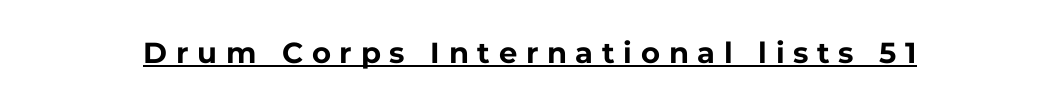
{"serif": "no", "italic": "no", "bold": "yes", "weight": "bold", "width": "normal", "stroke_contrast": "low", "x_height": "medium", "monospaced": "no", "underline": "yes", "letter_spacing": "wide", "letter_spacing_em": 0.3, "glyph_px": 29}
